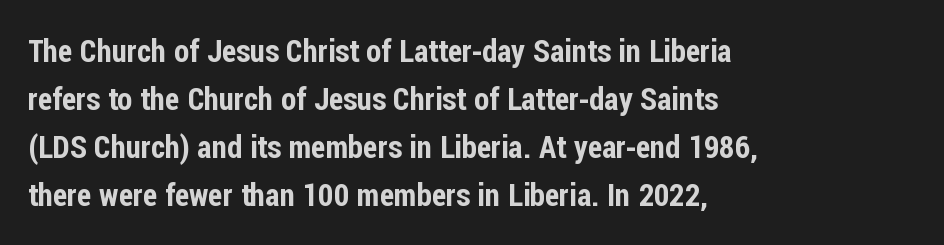
{"serif": "no", "italic": "no", "width": "condensed", "stroke_contrast": "low", "x_height": "medium", "monospaced": "no", "underline": "no", "align": "left", "line_spacing": "normal", "line_spacing_ratio": 1.55, "letter_spacing": "normal", "letter_spacing_em": 0.0, "glyph_px": 31}
